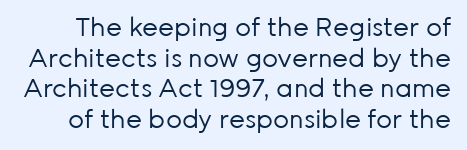
The image shows 25 px text type, upright; set line spacing 1.23x, normal letter spacing, not underlined.
